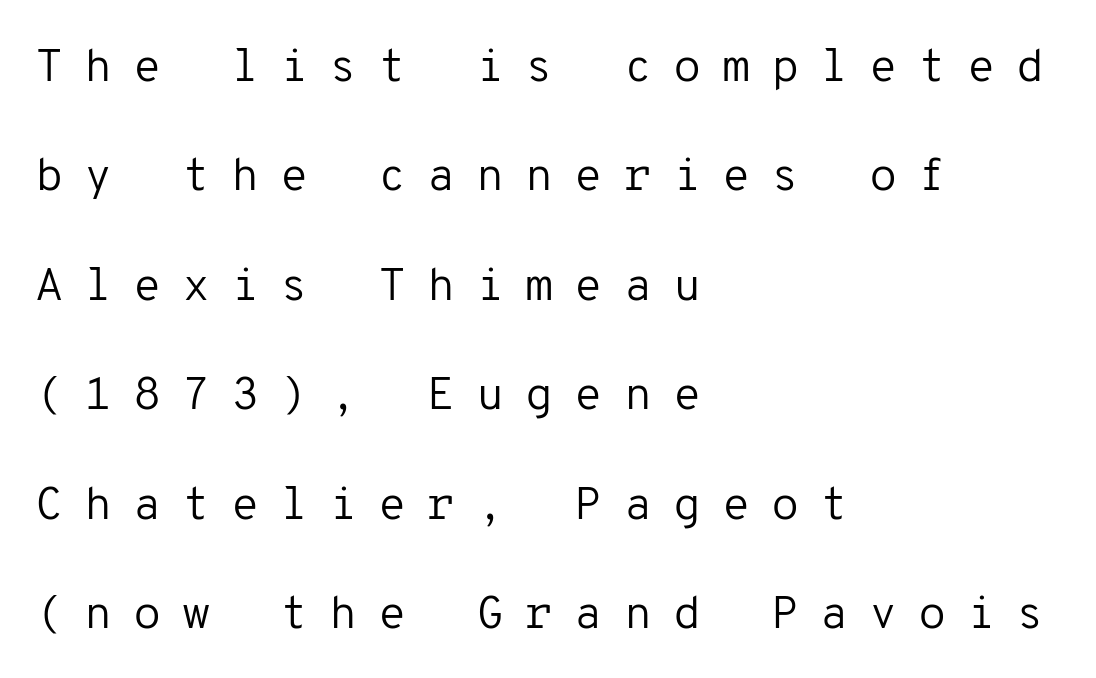
Q: Is the text bold? A: No.
Q: Is the text italic (slanted)? A: No, it is upright.
Q: Is the typeface a serif or a sans-serif typeface? A: Sans-serif.
Q: Is the text underlined? A: No.
Q: How is the paragraph aligned? A: Left-aligned.
Q: Is the spacing between letters normal or unusually wide? A: Unusually wide.
Q: Is the spacing between lines tight, normal or loose? A: Loose.
Q: Width (condensed, normal, or wide)? A: Normal.
Q: Stroke contrast? A: Low.
Q: x-height? A: Medium.
Q: Monospaced? A: Yes.
